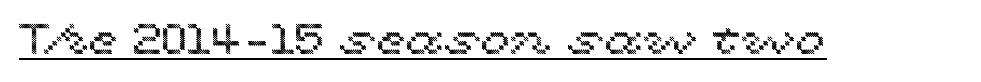
The image shows 43 px wide type; set normal letter spacing, underlined; a medium x-height.
